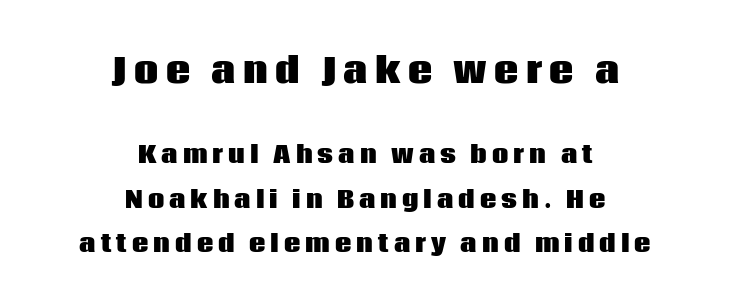
Q: Is the text bold? A: Yes.
Q: Is the text italic (slanted)? A: No, it is upright.
Q: Is the typeface a serif or a sans-serif typeface? A: Sans-serif.
Q: Is the text underlined? A: No.
Q: How is the paragraph aligned? A: Centered.
Q: Is the spacing between letters normal or unusually wide? A: Unusually wide.
Q: Is the spacing between lines tight, normal or loose? A: Loose.
Q: Which block of text is set in a larger size, the first (top) or the second (bottom)? A: The first (top) one.
Q: Width (condensed, normal, or wide)? A: Normal.
Q: Stroke contrast? A: Low.
Q: x-height? A: Large.
Q: Monospaced? A: No.
